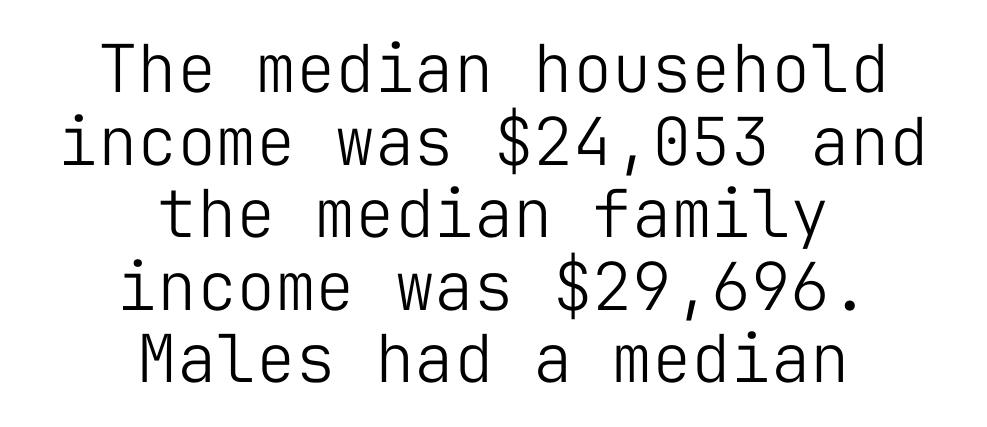
{"serif": "no", "italic": "no", "bold": "no", "weight": "light", "width": "normal", "stroke_contrast": "low", "x_height": "medium", "monospaced": "yes", "underline": "no", "align": "center", "line_spacing": "tight", "line_spacing_ratio": 1.1, "letter_spacing": "normal", "letter_spacing_em": 0.0, "glyph_px": 66}
